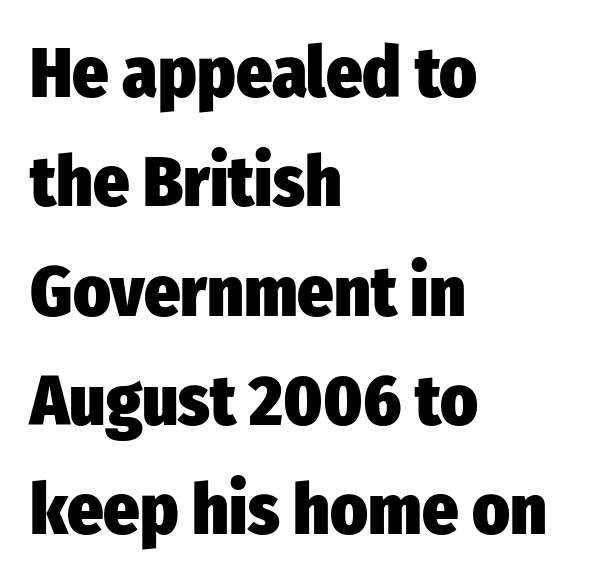
The image shows 71 px heavy, condensed sans-serif type, upright; set left-aligned, normal line spacing (1.54x), normal letter spacing, not underlined; low stroke contrast and a medium x-height.
